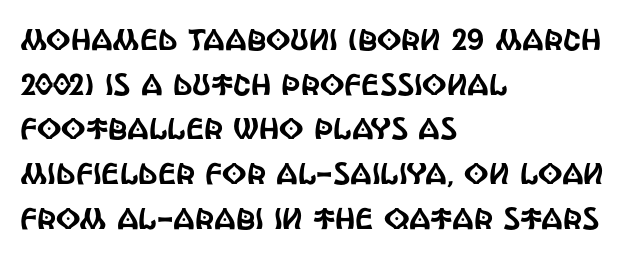
Underlining? Definitely not there. The rendering uses a moderate line-height, typical for paragraphs. These lines keep a tight, regular rhythm from letter to letter. The lettering holds an erect, upright posture throughout. The text block is weighted toward the left margin, trailing off unevenly rightward. A sans-serif font was chosen for this passage.
